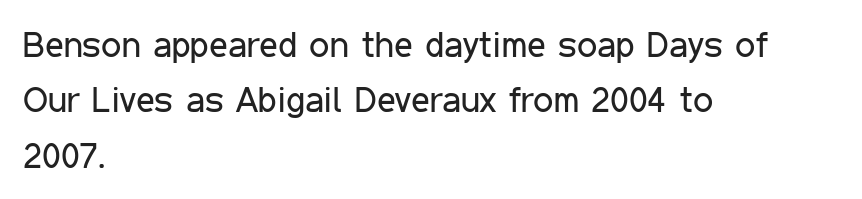
{"serif": "no", "italic": "no", "bold": "no", "weight": "regular", "width": "condensed", "stroke_contrast": "low", "x_height": "medium", "monospaced": "no", "underline": "no", "align": "left", "line_spacing": "normal", "line_spacing_ratio": 1.54, "letter_spacing": "normal", "letter_spacing_em": 0.0, "glyph_px": 36}
